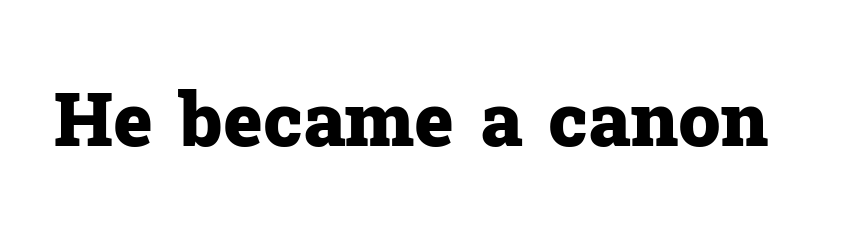
The image shows 75 px heavy serif type, upright; set normal letter spacing, not underlined; low stroke contrast and a medium x-height.
